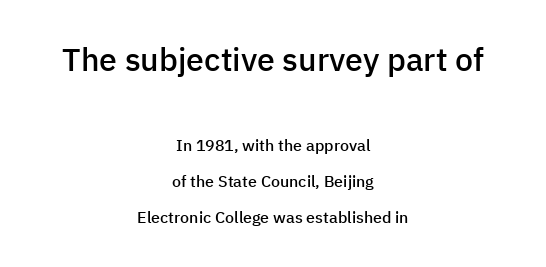
{"serif": "no", "italic": "no", "bold": "semi", "weight": "semibold", "width": "normal", "stroke_contrast": "low", "x_height": "medium", "monospaced": "no", "underline": "no", "align": "center", "line_spacing": "loose", "line_spacing_ratio": 2.25, "letter_spacing": "normal", "letter_spacing_em": 0.0, "larger_block": "first", "size_ratio": 2.0, "glyph_px": 32}
